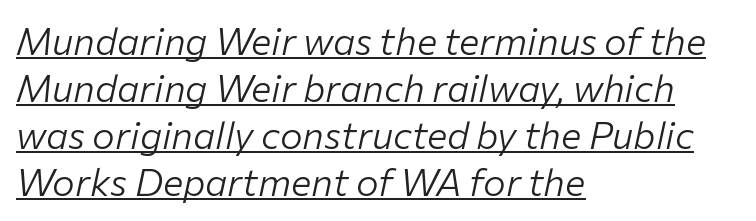
In CSS terms this would be text-align: left. Spacing verdict: proportional, widths tailored to each character. The weight tops out at a normal text grade. Emphasis-style slanted type is in use. The letterforms sit shoulder to shoulder at normal distance.
